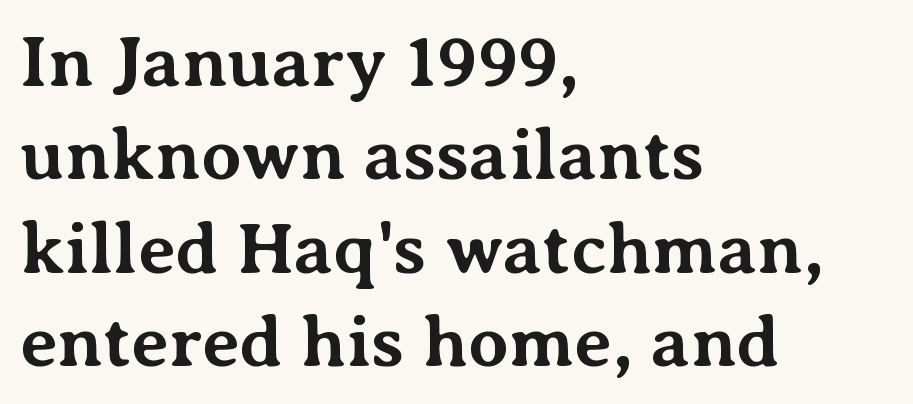
{"serif": "yes", "italic": "no", "bold": "yes", "weight": "bold", "width": "normal", "stroke_contrast": "medium", "x_height": "medium", "monospaced": "no", "underline": "no", "align": "left", "line_spacing": "normal", "line_spacing_ratio": 1.28, "letter_spacing": "normal", "letter_spacing_em": 0.0, "glyph_px": 73}
